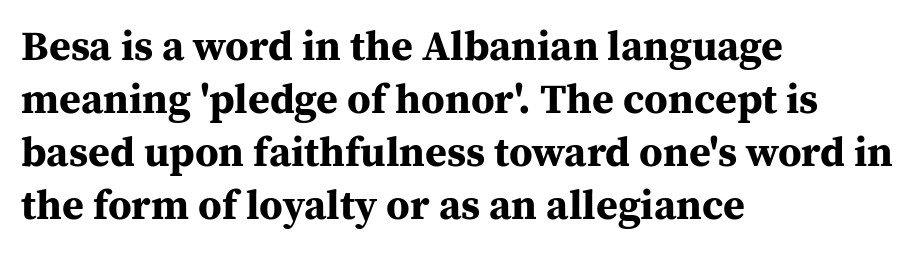
Q: Is the text bold? A: Yes.
Q: Is the text italic (slanted)? A: No, it is upright.
Q: Is the typeface a serif or a sans-serif typeface? A: Serif.
Q: Is the text underlined? A: No.
Q: How is the paragraph aligned? A: Left-aligned.
Q: Is the spacing between letters normal or unusually wide? A: Normal.
Q: Is the spacing between lines tight, normal or loose? A: Normal.
Q: Width (condensed, normal, or wide)? A: Normal.
Q: Stroke contrast? A: Medium.
Q: x-height? A: Medium.
Q: Monospaced? A: No.
